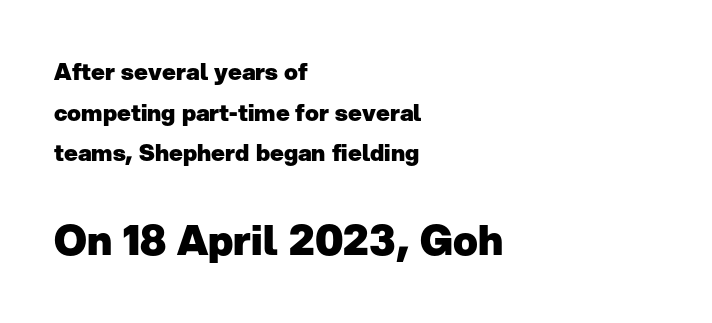
The image shows 41 px heavy sans-serif type, upright; set left-aligned, line spacing 1.77x, normal letter spacing, not underlined; the second (bottom) block is 1.78x larger; low stroke contrast and a medium x-height.
